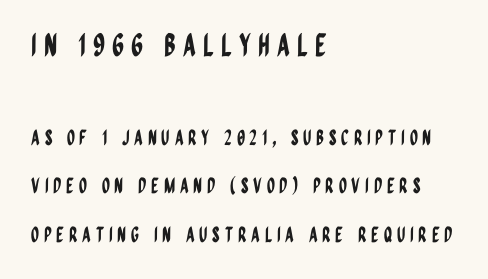
Visually, the top section dominates because its glyphs are scaled up. Compared with typical paragraphs, the rows here are farther apart. Think of a printed novel: that variable character pitch is what you see here. Every row of glyphs begins at an identical x-position on the left. The face used here is a sans, in the tradition of grotesques and geometrics. No italicization has been applied; the sample stays upright.
